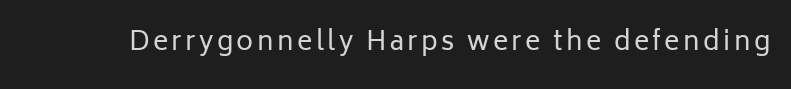
On a weight scale, this lands at 450 or below. The gap between lines stays unmarked. Notice how the stems are strictly vertical — no italics here.
